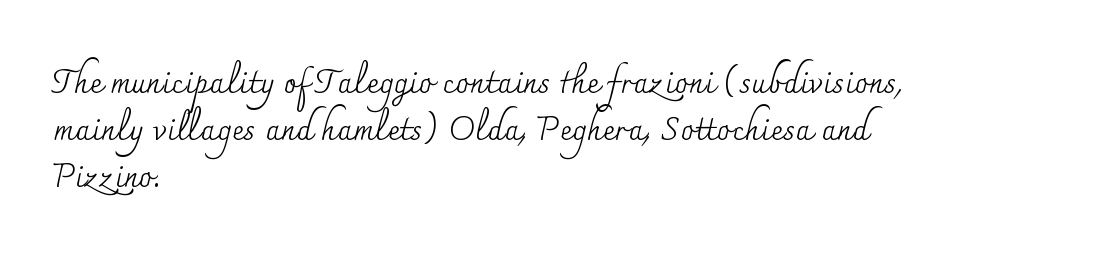
The image shows 33 px regular-weight serif type; set left-aligned, normal line spacing (1.42x), normal letter spacing, not underlined; medium stroke contrast and a small x-height.
